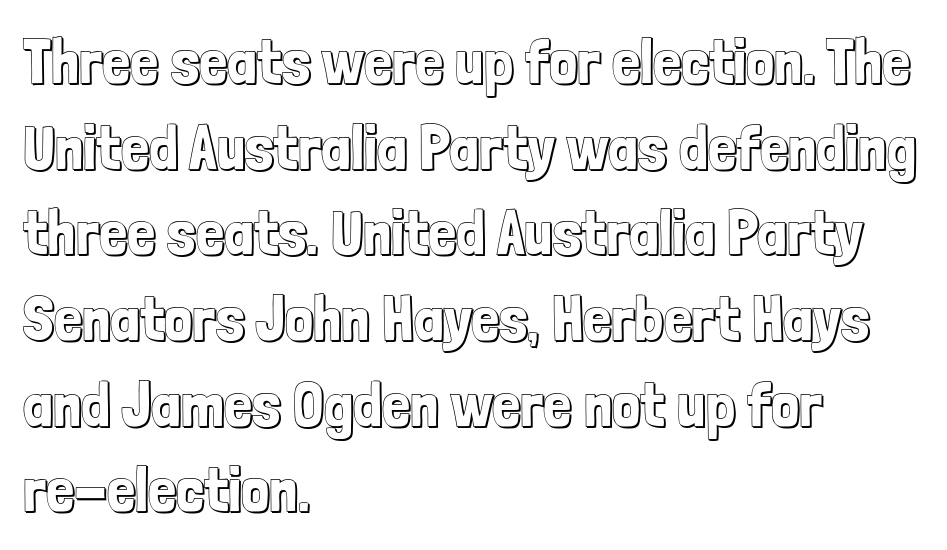
{"italic": "no", "width": "condensed", "x_height": "medium", "monospaced": "no", "underline": "no", "align": "left", "line_spacing": "normal", "line_spacing_ratio": 1.36, "letter_spacing": "normal", "letter_spacing_em": 0.0, "glyph_px": 63}
